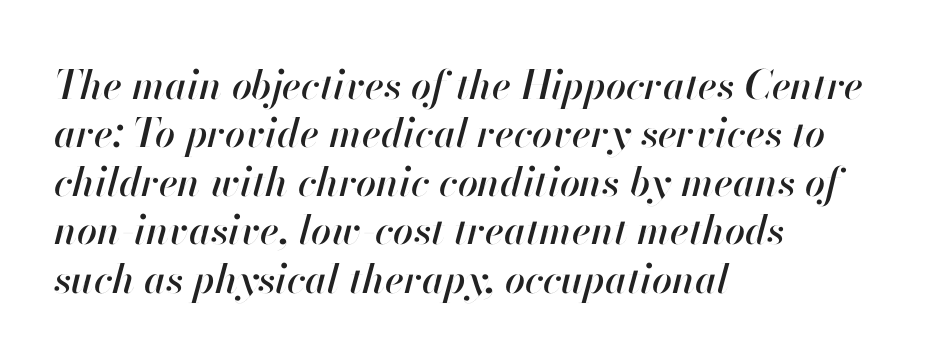
Q: Is the text italic (slanted)? A: Yes, it leans right by about 13 degrees.
Q: Is the text underlined? A: No.
Q: How is the paragraph aligned? A: Left-aligned.
Q: Is the spacing between letters normal or unusually wide? A: Normal.
Q: Width (condensed, normal, or wide)? A: Normal.
Q: Stroke contrast? A: High.
Q: x-height? A: Small.
Q: Monospaced? A: No.
